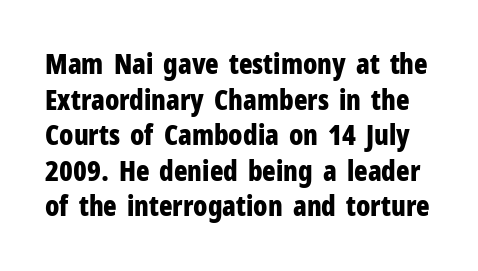
{"serif": "no", "italic": "no", "bold": "yes", "weight": "bold", "width": "condensed", "stroke_contrast": "low", "x_height": "medium", "monospaced": "no", "underline": "no", "line_spacing": "normal", "line_spacing_ratio": 1.27, "letter_spacing": "normal", "letter_spacing_em": 0.0, "glyph_px": 28}
